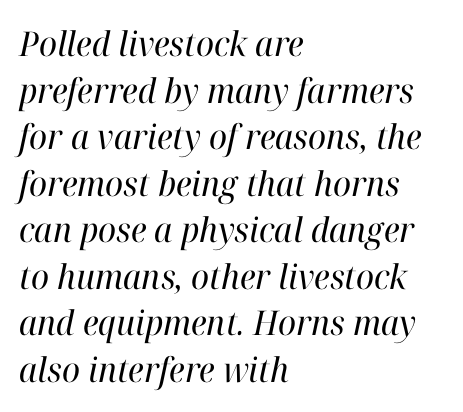
{"serif": "yes", "italic": "yes", "lean": "right", "slant_degrees": 12, "bold": "no", "weight": "regular", "width": "normal", "stroke_contrast": "high", "x_height": "medium", "monospaced": "no", "underline": "no", "align": "left", "line_spacing": "normal", "line_spacing_ratio": 1.37, "letter_spacing": "normal", "letter_spacing_em": 0.0, "glyph_px": 34}
